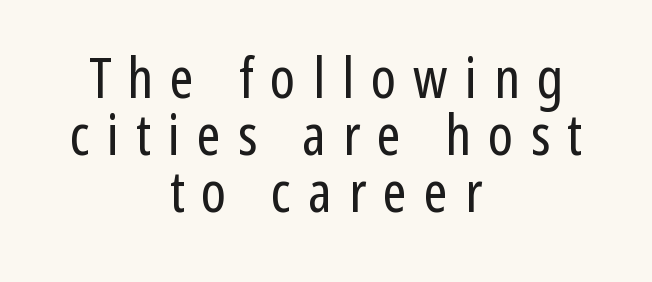
The image shows 57 px regular-weight, condensed sans-serif type, upright; set centered, tight line spacing (1.0x), unusually wide letter spacing (+0.3 em), not underlined; low stroke contrast and a medium x-height.
